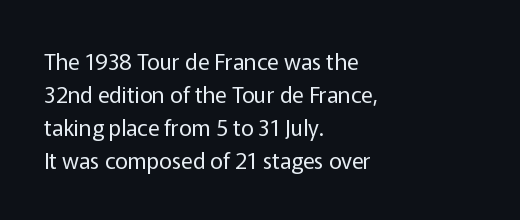
The image shows 22 px text type, upright; set left-aligned, normal line spacing (1.5x), normal letter spacing, not underlined.
